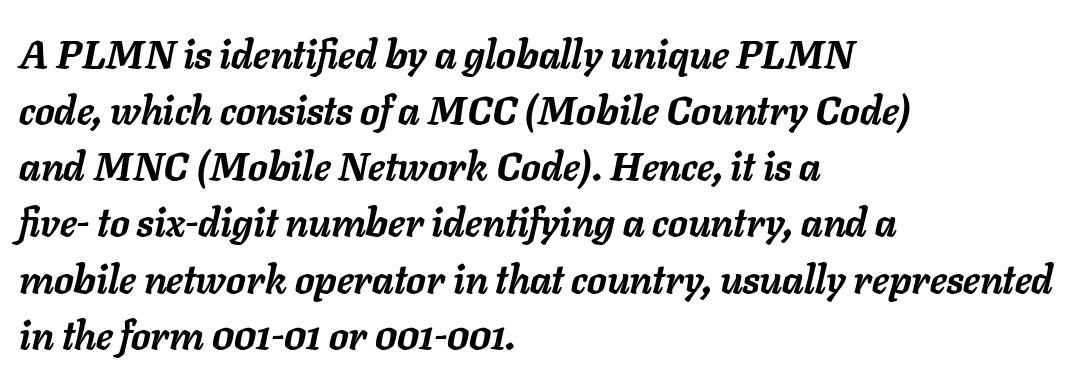
{"italic": "yes", "lean": "right", "slant_degrees": 11, "bold": "yes", "weight": "semibold", "width": "normal", "stroke_contrast": "low", "x_height": "medium", "monospaced": "no", "underline": "no", "align": "left", "line_spacing": "normal", "line_spacing_ratio": 1.44, "letter_spacing": "normal", "letter_spacing_em": 0.0, "glyph_px": 39}
